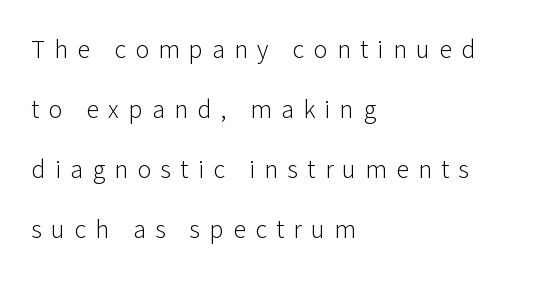
{"italic": "no", "bold": "no", "underline": "no", "align": "left", "line_spacing": "loose", "line_spacing_ratio": 2.31, "letter_spacing": "wide", "letter_spacing_em": 0.36, "glyph_px": 26}
